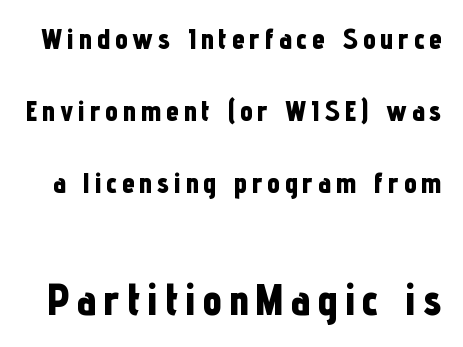
The image shows 44 px bold, condensed sans-serif type, upright; set loose line spacing (2.48x), not underlined; the second (bottom) block is 1.52x larger; low stroke contrast and a medium x-height.
